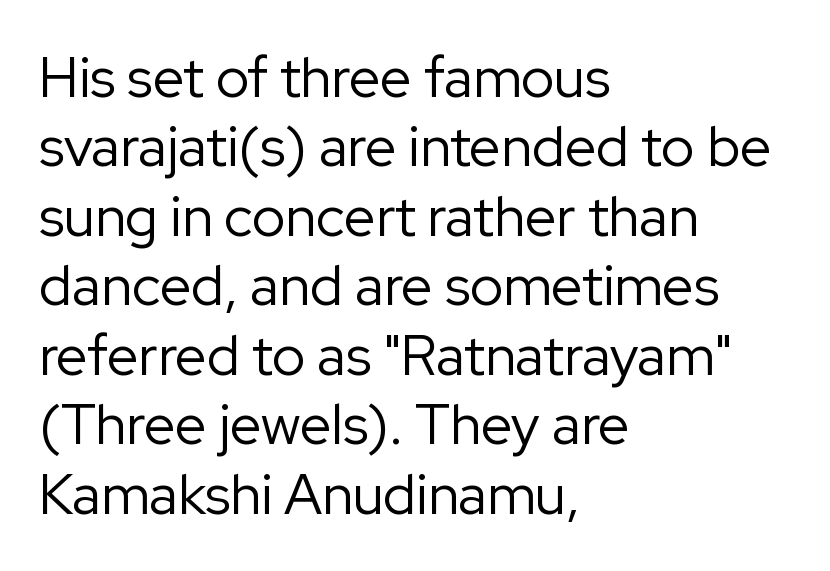
The image shows 56 px regular-weight sans-serif type, upright; set left-aligned, line spacing 1.24x, normal letter spacing, not underlined; low stroke contrast and a medium x-height.
